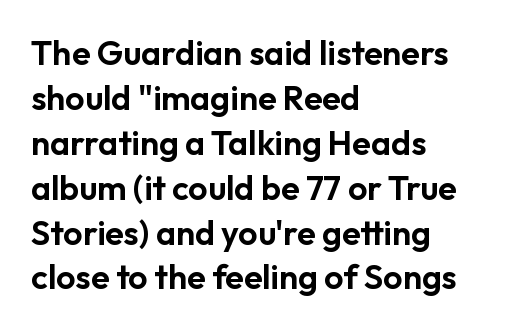
Examine the stroke ends and you'll find no serifs. Reading down the block, your eye returns to a fixed left position each line. A bare baseline throughout the passage. This is roman type, the default non-slanted kind.
